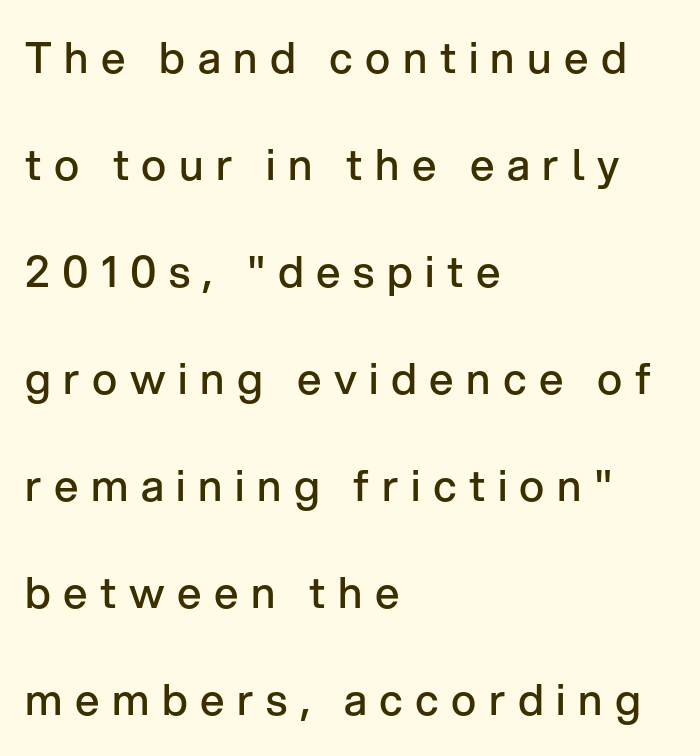
You can tell from the bare stems that sans-serif type was used. Is this a fixed-width face? No — the glyphs have proportional, varying widths. The strip under each line holds only bare page. Letter spacing: wide.
